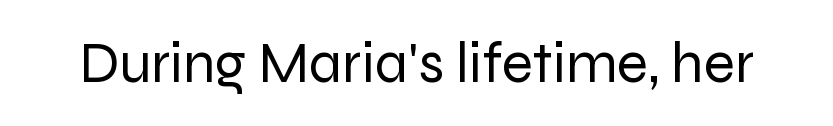
The image shows 58 px regular-weight sans-serif type, upright; set normal letter spacing, not underlined; low stroke contrast and a medium x-height.
